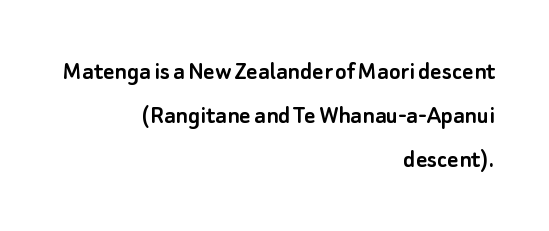
How would I describe the line gaps? Plain and ordinary. Posture: upright roman. Layout note: lines flush right. Tracking value appears to be zero — textbook default spacing. Descender tails drop into unmarked territory.
